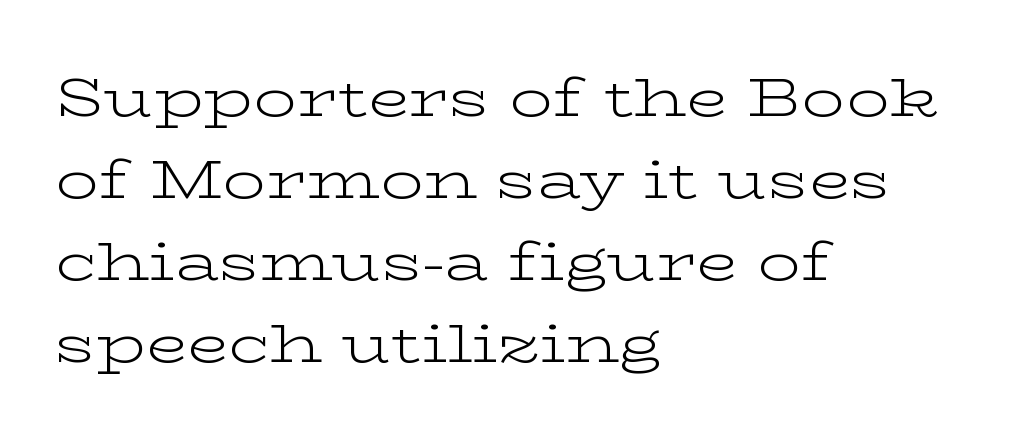
{"serif": "yes", "italic": "no", "bold": "no", "weight": "light", "width": "wide", "stroke_contrast": "low", "x_height": "medium", "monospaced": "no", "underline": "no", "align": "left", "line_spacing": "normal", "line_spacing_ratio": 1.52, "letter_spacing": "normal", "letter_spacing_em": 0.0, "glyph_px": 54}
